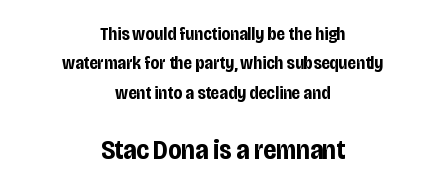
{"italic": "no", "bold": "yes", "underline": "no", "align": "center", "line_spacing": "normal", "line_spacing_ratio": 1.63, "letter_spacing": "normal", "letter_spacing_em": 0.0, "larger_block": "second", "size_ratio": 1.5, "glyph_px": 27}
